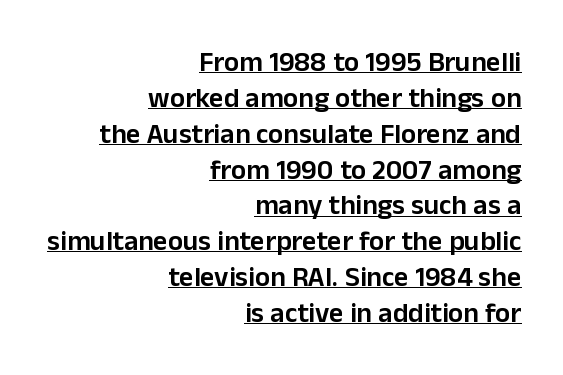
Is there much room between lines? A standard amount, neither cramped nor airy. What weight is shown? A semibold, between regular and bold. The letterforms sit shoulder to shoulder at normal distance. In CSS terms this would be text-align: right.
